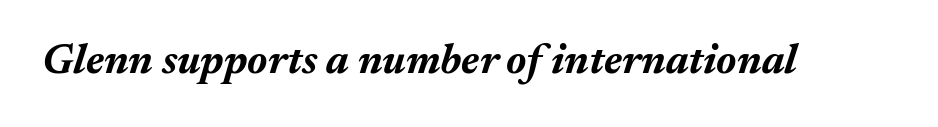
Q: Is the text bold? A: Yes.
Q: Is the text italic (slanted)? A: Yes, it leans right by about 17 degrees.
Q: Is the text underlined? A: No.
Q: Is the spacing between letters normal or unusually wide? A: Normal.
Q: Width (condensed, normal, or wide)? A: Normal.
Q: Stroke contrast? A: Medium.
Q: x-height? A: Medium.
Q: Monospaced? A: No.
